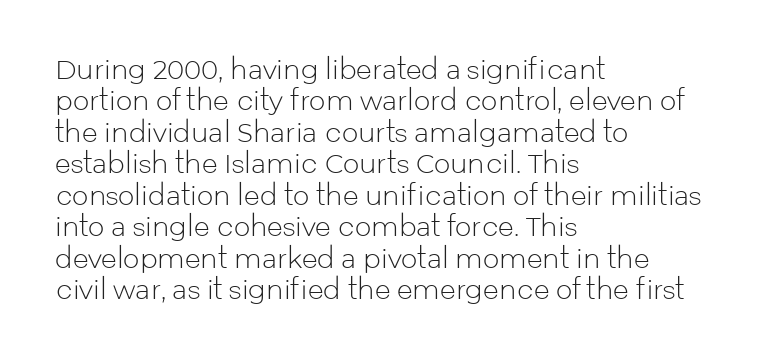
{"italic": "no", "bold": "no", "underline": "no", "align": "left", "line_spacing_ratio": 1.21, "letter_spacing": "normal", "letter_spacing_em": 0.0, "glyph_px": 26}
